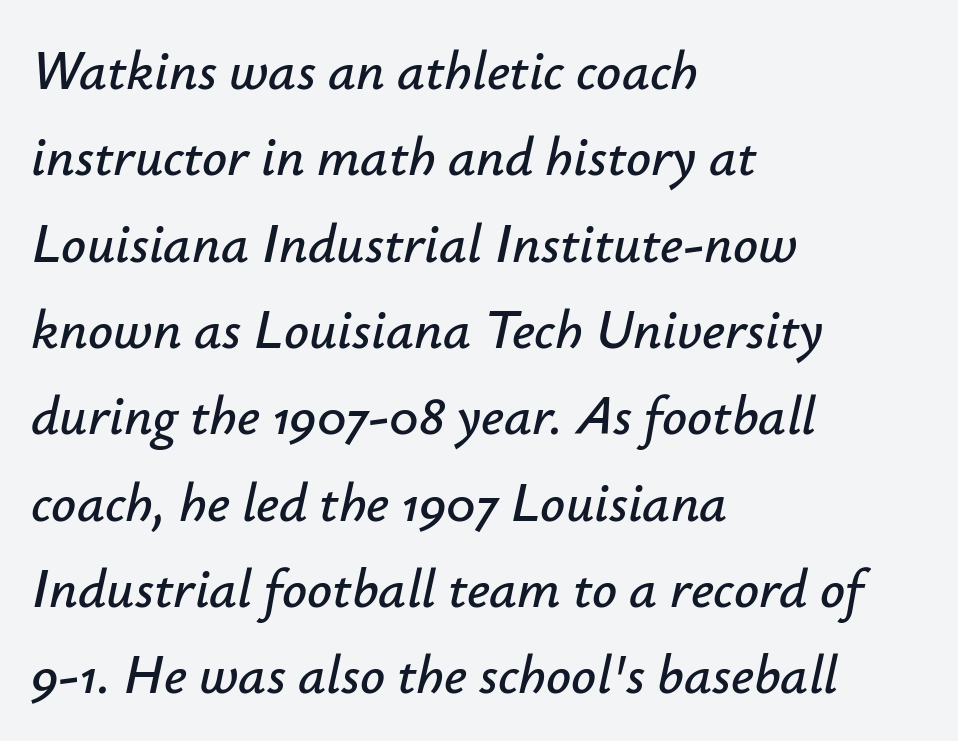
The image shows 55 px text type, italic (leaning right); set left-aligned, normal line spacing (1.57x), normal letter spacing, not underlined; low stroke contrast and a small x-height.
